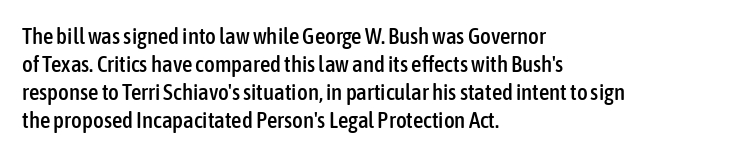
The image shows 23 px text type, upright; set left-aligned, line spacing 1.22x, normal letter spacing, not underlined.
